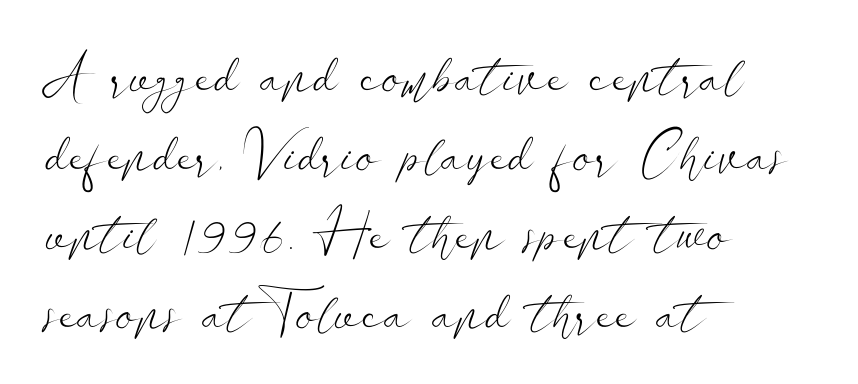
The image shows 56 px light, wide sans-serif type; set left-aligned, normal line spacing (1.41x), normal letter spacing, not underlined; low stroke contrast and a small x-height.
